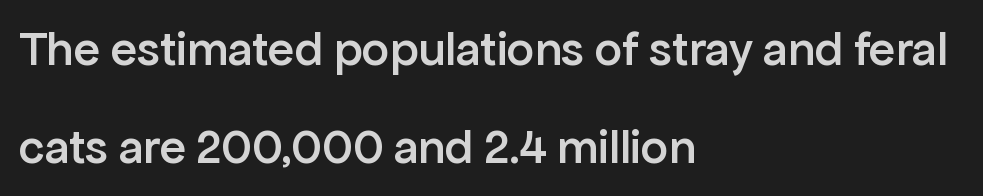
Lines of text with bare space underneath. No feet cap the strokes, marking this as sans-serif type. The passage shown is typed in a proportional face where columns would drift. Honestly, the rows look like they've been pulled way apart.
